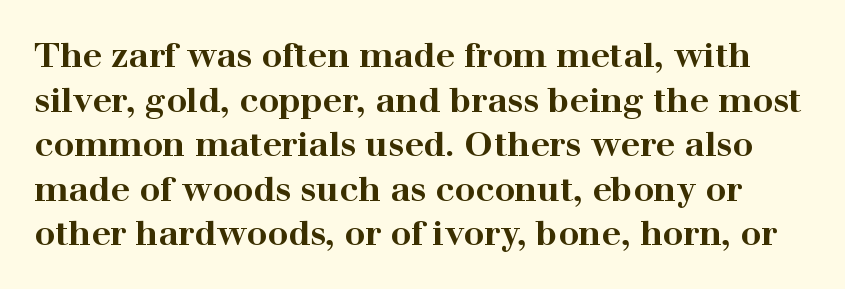
Q: Is the text bold? A: Yes.
Q: Is the text italic (slanted)? A: No, it is upright.
Q: Is the typeface a serif or a sans-serif typeface? A: Serif.
Q: Is the text underlined? A: No.
Q: Is the spacing between letters normal or unusually wide? A: Normal.
Q: Is the spacing between lines tight, normal or loose? A: Normal.
Q: Width (condensed, normal, or wide)? A: Wide.
Q: Stroke contrast? A: High.
Q: x-height? A: Medium.
Q: Monospaced? A: No.
